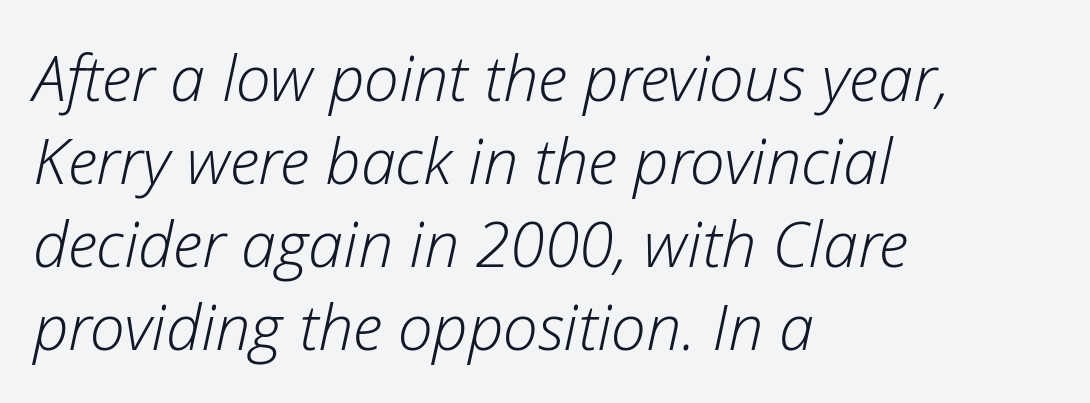
Every character sits at an angle, as italics do. Underlining? Definitely not there. Each stroke keeps to a modest, everyday thickness or less. Quick note: interline space is typical. Varying glyph widths throughout — classic text-font behaviour. The paragraph shown leans on its left margin.
